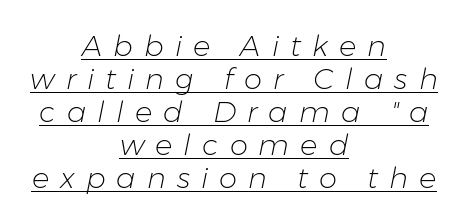
Q: Is the text bold? A: No.
Q: Is the text italic (slanted)? A: Yes, it leans right by about 11 degrees.
Q: Is the text underlined? A: Yes.
Q: How is the paragraph aligned? A: Centered.
Q: Is the spacing between letters normal or unusually wide? A: Unusually wide.
Q: Is the spacing between lines tight, normal or loose? A: Tight.
Q: Width (condensed, normal, or wide)? A: Normal.
Q: Stroke contrast? A: Low.
Q: x-height? A: Medium.
Q: Monospaced? A: No.
